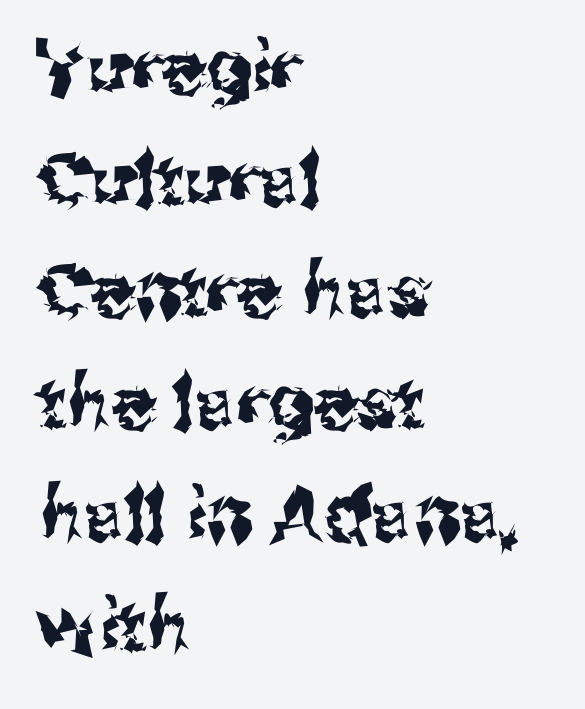
The image shows 73 px sans-serif type, upright; set left-aligned, normal line spacing (1.53x), normal letter spacing, not underlined; medium stroke contrast and a medium x-height.
